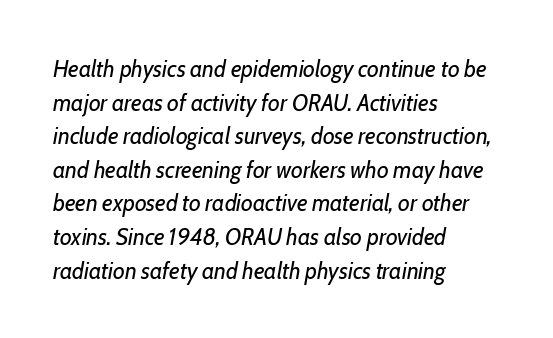
The image shows 24 px text type, italic (leaning right); set left-aligned, normal line spacing (1.4x), normal letter spacing, not underlined.
